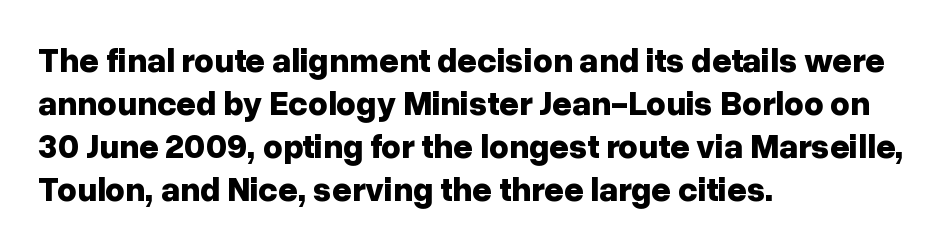
The image shows 34 px bold sans-serif type, upright; set left-aligned, normal line spacing (1.26x), normal letter spacing, not underlined; low stroke contrast and a medium x-height.
